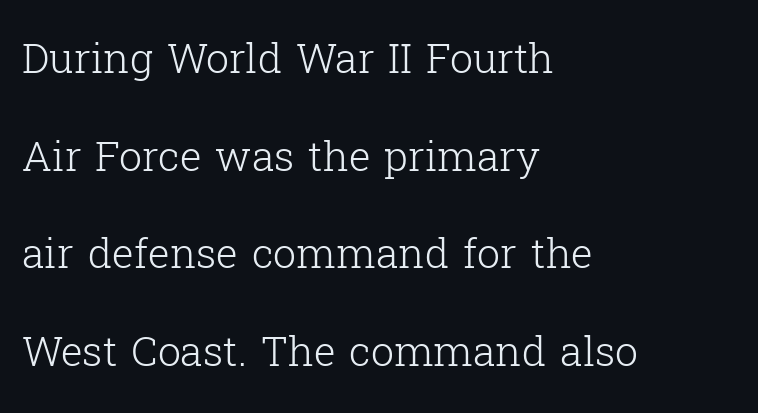
The image shows 41 px light serif type, upright; set left-aligned, loose line spacing (2.38x), normal letter spacing, not underlined; low stroke contrast and a medium x-height.
